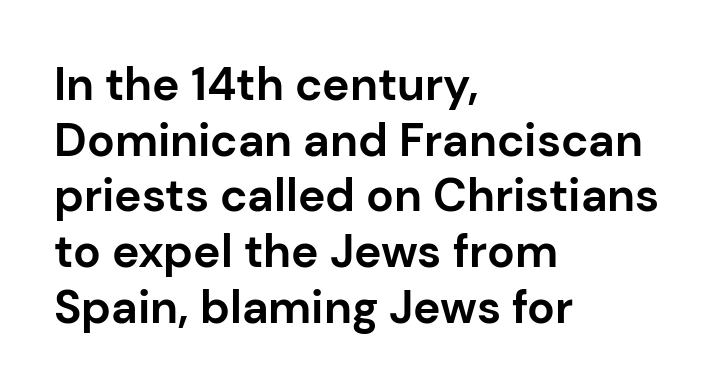
If you drew a ruler down the left edge, every line would touch it. Does the weight exceed regular? Yes, all the way to bold. The letters sit at their default tracking, neither squeezed nor spread. Looks like regular typesetting: each glyph gets only the width it needs.
